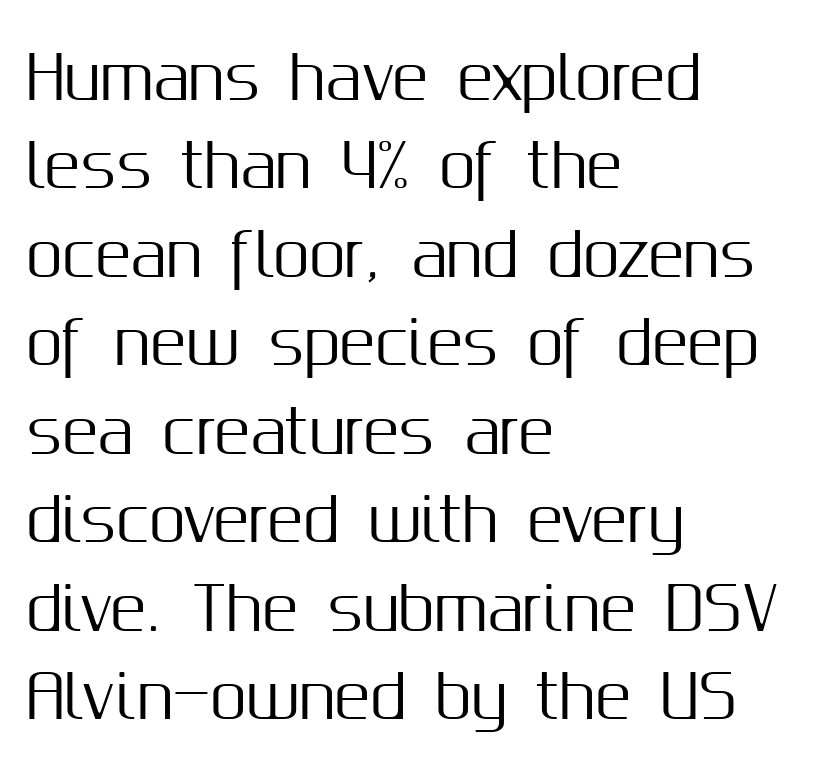
{"serif": "no", "italic": "no", "width": "normal", "stroke_contrast": "medium", "x_height": "medium", "monospaced": "no", "underline": "no", "align": "left", "line_spacing": "normal", "line_spacing_ratio": 1.5, "letter_spacing": "normal", "letter_spacing_em": 0.0, "glyph_px": 59}
